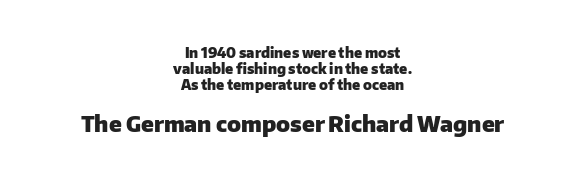
{"italic": "no", "bold": "yes", "underline": "no", "align": "center", "line_spacing": "tight", "line_spacing_ratio": 1.15, "letter_spacing": "normal", "letter_spacing_em": 0.0, "larger_block": "second", "size_ratio": 1.57, "glyph_px": 22}
